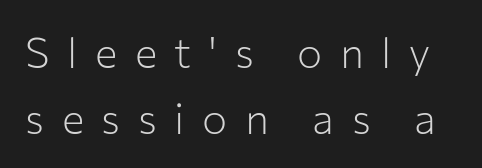
Is there any slant? The stems are plumb. The passage shown is not underscored anywhere. Classification — sans serif. The designer left line spacing at the default. The face used here is rendered with a markedly widened letterfit. Varying glyph widths throughout — classic text-font behaviour.
